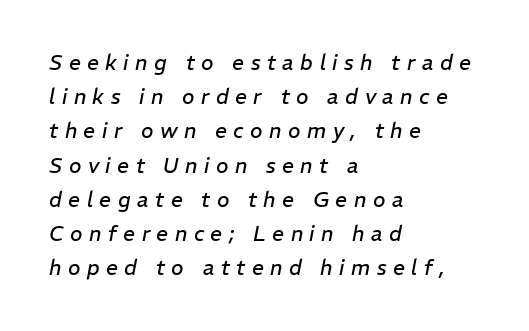
{"italic": "yes", "lean": "right", "slant_degrees": 11, "bold": "no", "underline": "no", "align": "left", "line_spacing": "normal", "line_spacing_ratio": 1.63, "letter_spacing": "wide", "letter_spacing_em": 0.31, "glyph_px": 21}
